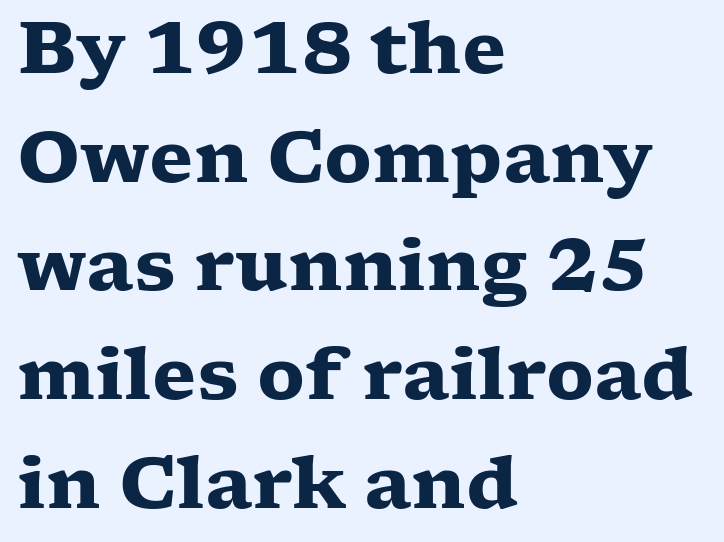
A typesetter would call this proportional, since set widths differ per character. Is the block centered? No — it sits flush against the left margin. Weight check: bold — yes, fully. Style check: upright. Spacing between characters is what you'd get straight out of the box. Unmarked baselines from the first word to the last.
